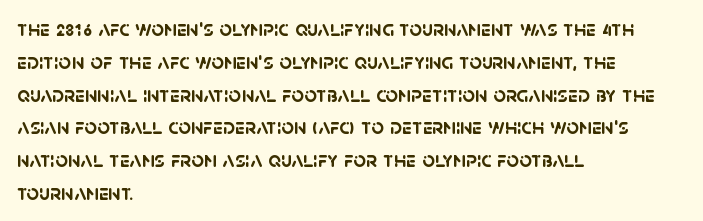
Q: Is the text bold? A: Yes.
Q: Is the text underlined? A: No.
Q: How is the paragraph aligned? A: Left-aligned.
Q: Is the spacing between letters normal or unusually wide? A: Normal.
Q: Is the spacing between lines tight, normal or loose? A: Normal.
